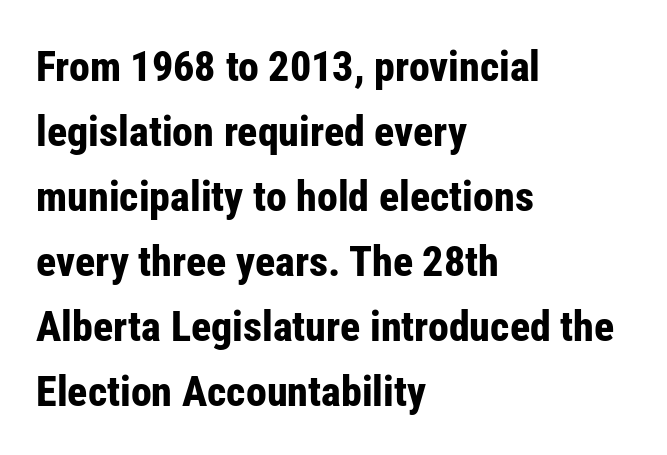
{"serif": "no", "italic": "no", "bold": "yes", "weight": "bold", "width": "condensed", "stroke_contrast": "low", "x_height": "medium", "monospaced": "no", "underline": "no", "align": "left", "line_spacing": "normal", "line_spacing_ratio": 1.55, "letter_spacing": "normal", "letter_spacing_em": 0.0, "glyph_px": 42}
